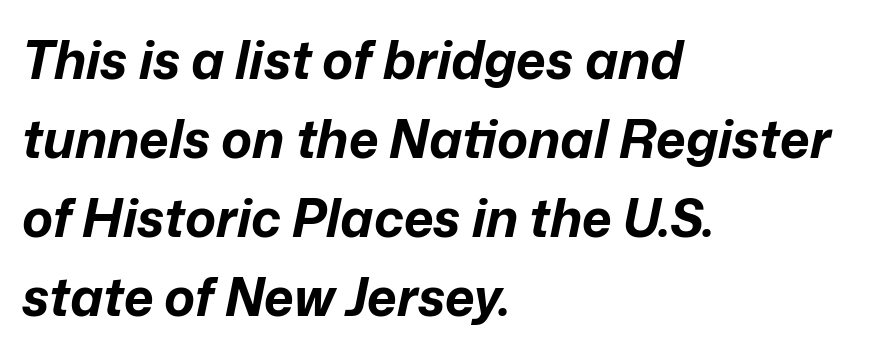
Q: Is the text bold? A: Yes.
Q: Is the text italic (slanted)? A: Yes, it leans right by about 12 degrees.
Q: Is the text underlined? A: No.
Q: How is the paragraph aligned? A: Left-aligned.
Q: Is the spacing between letters normal or unusually wide? A: Normal.
Q: Is the spacing between lines tight, normal or loose? A: Normal.
Q: Width (condensed, normal, or wide)? A: Normal.
Q: Stroke contrast? A: Low.
Q: x-height? A: Medium.
Q: Monospaced? A: No.
